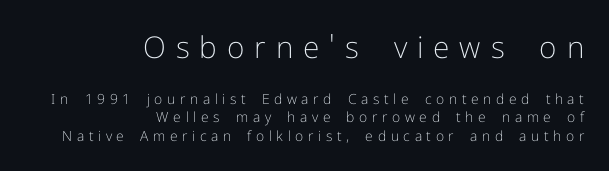
{"serif": "no", "italic": "no", "bold": "no", "weight": "light", "width": "normal", "stroke_contrast": "low", "x_height": "medium", "monospaced": "no", "underline": "no", "align": "right", "line_spacing": "normal", "line_spacing_ratio": 1.32, "letter_spacing": "wide", "letter_spacing_em": 0.33, "larger_block": "first", "size_ratio": 2.14, "glyph_px": 30}
